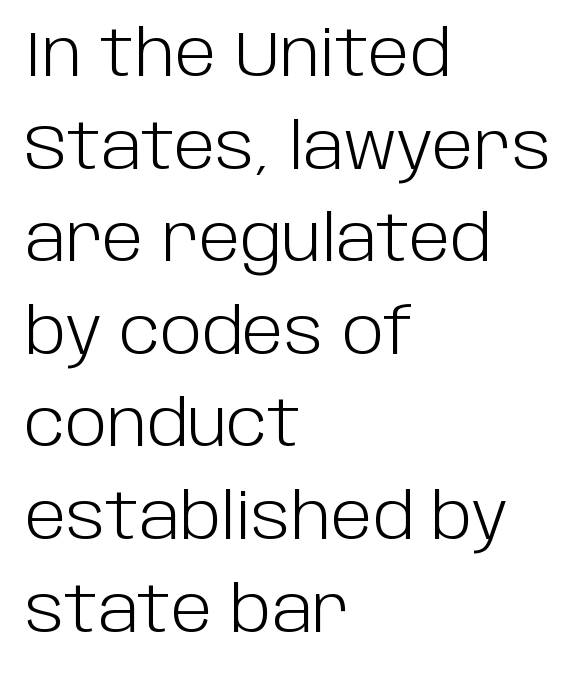
Q: Is the text bold? A: No.
Q: Is the text italic (slanted)? A: No, it is upright.
Q: Is the typeface a serif or a sans-serif typeface? A: Sans-serif.
Q: Is the text underlined? A: No.
Q: How is the paragraph aligned? A: Left-aligned.
Q: Is the spacing between letters normal or unusually wide? A: Normal.
Q: Is the spacing between lines tight, normal or loose? A: Normal.
Q: Width (condensed, normal, or wide)? A: Normal.
Q: Stroke contrast? A: Low.
Q: x-height? A: Large.
Q: Monospaced? A: No.
